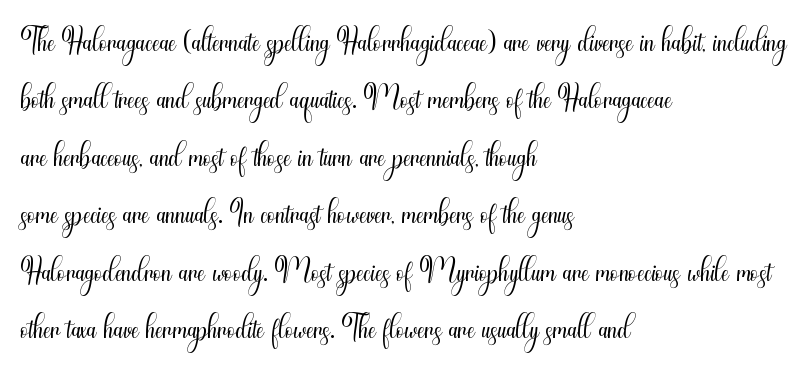
The image shows 46 px light, condensed sans-serif type; set left-aligned, normal line spacing (1.25x), normal letter spacing, not underlined; medium stroke contrast and a small x-height.
